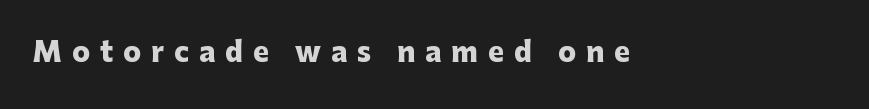
The type sits square on the baseline with zero lean. This rendering widens character spacing well past its baseline value. Summary of weight: heavy, a full bold. Lines of text with bare space underneath.
